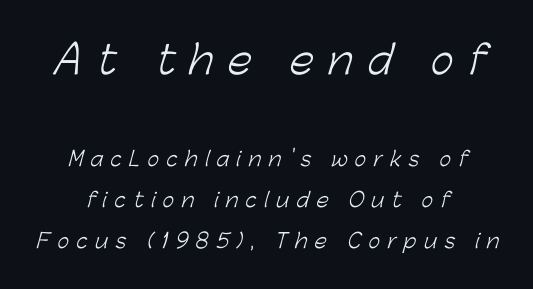
Q: Is the text bold? A: No.
Q: Is the typeface a serif or a sans-serif typeface? A: Sans-serif.
Q: Is the text underlined? A: No.
Q: Is the spacing between letters normal or unusually wide? A: Unusually wide.
Q: Is the spacing between lines tight, normal or loose? A: Loose.
Q: Which block of text is set in a larger size, the first (top) or the second (bottom)? A: The first (top) one.
Q: Width (condensed, normal, or wide)? A: Normal.
Q: Stroke contrast? A: Low.
Q: x-height? A: Medium.
Q: Monospaced? A: No.
